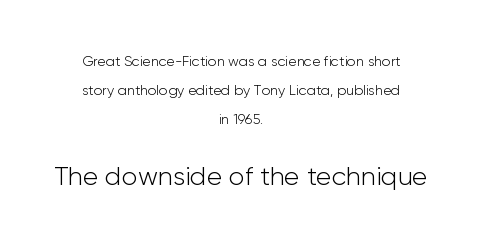
The image shows 26 px text type, upright; set centered, loose line spacing (2.07x), normal letter spacing, not underlined; the second (bottom) block is 1.86x larger.
